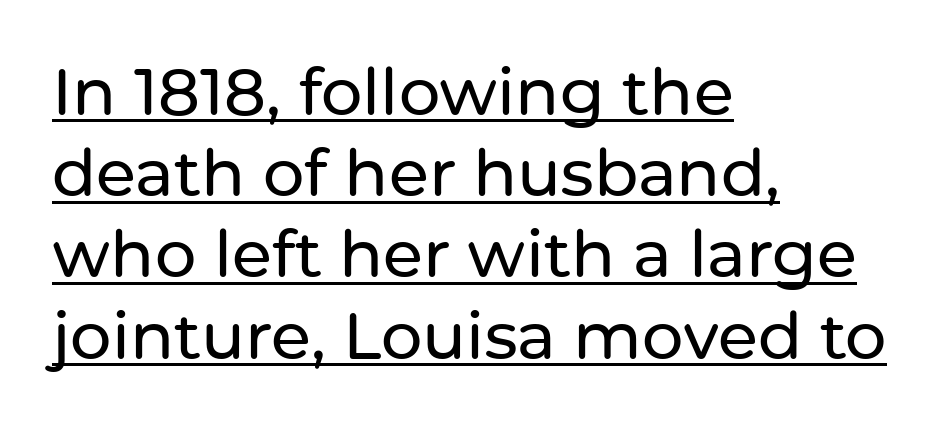
Q: Is the text italic (slanted)? A: No, it is upright.
Q: Is the typeface a serif or a sans-serif typeface? A: Sans-serif.
Q: Is the text underlined? A: Yes.
Q: How is the paragraph aligned? A: Left-aligned.
Q: Is the spacing between letters normal or unusually wide? A: Normal.
Q: Is the spacing between lines tight, normal or loose? A: Normal.
Q: Width (condensed, normal, or wide)? A: Normal.
Q: Stroke contrast? A: Low.
Q: x-height? A: Medium.
Q: Monospaced? A: No.
